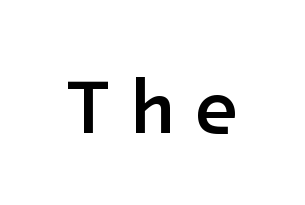
The image shows 77 px semibold sans-serif type, upright; set unusually wide letter spacing (+0.22 em), not underlined; low stroke contrast and a medium x-height.
